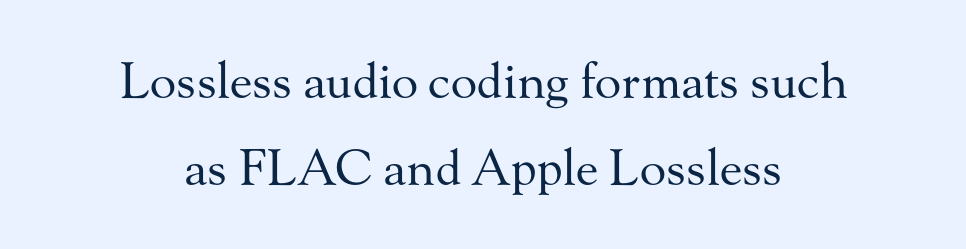
Q: Is the text bold? A: No.
Q: Is the text italic (slanted)? A: No, it is upright.
Q: Is the typeface a serif or a sans-serif typeface? A: Serif.
Q: Is the text underlined? A: No.
Q: How is the paragraph aligned? A: Centered.
Q: Is the spacing between letters normal or unusually wide? A: Normal.
Q: Width (condensed, normal, or wide)? A: Normal.
Q: Stroke contrast? A: Medium.
Q: x-height? A: Small.
Q: Monospaced? A: No.
